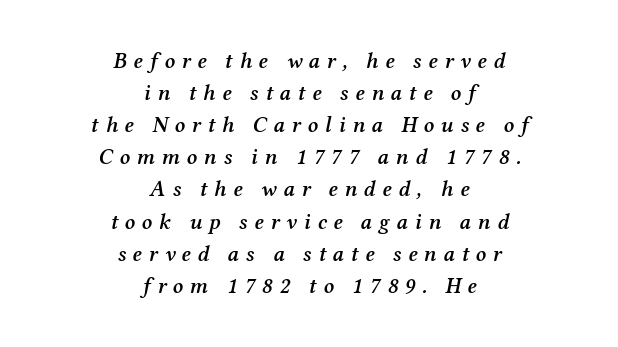
{"italic": "yes", "lean": "right", "slant_degrees": 12, "bold": "semi", "underline": "no", "align": "center", "line_spacing": "normal", "line_spacing_ratio": 1.46, "letter_spacing": "wide", "letter_spacing_em": 0.31, "glyph_px": 22}
